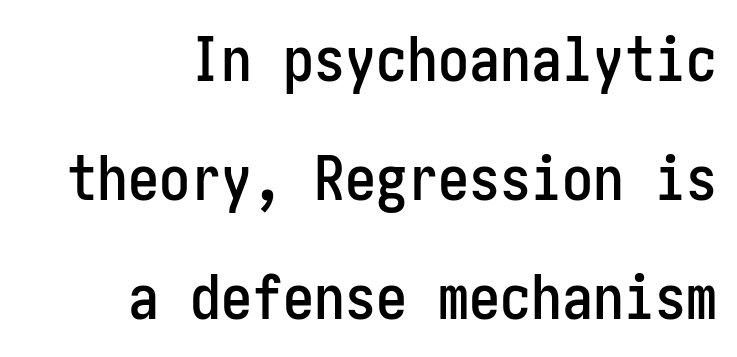
Line endings align vertically; line beginnings do not. The designer went with a sans here, leaving each stem footless. The line texture is even and compact thanks to regular tracking. Glance below the letters and you will spot only blank space.
